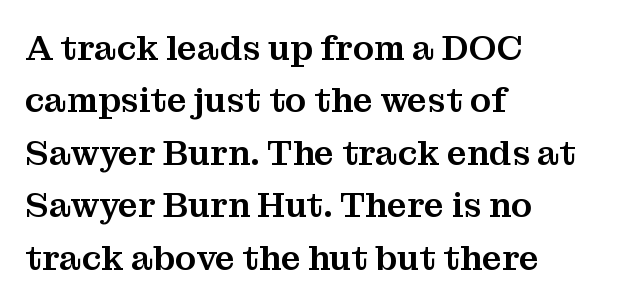
Q: Is the text italic (slanted)? A: No, it is upright.
Q: Is the typeface a serif or a sans-serif typeface? A: Serif.
Q: Is the text underlined? A: No.
Q: How is the paragraph aligned? A: Left-aligned.
Q: Is the spacing between letters normal or unusually wide? A: Normal.
Q: Is the spacing between lines tight, normal or loose? A: Normal.
Q: Width (condensed, normal, or wide)? A: Normal.
Q: Stroke contrast? A: Medium.
Q: x-height? A: Medium.
Q: Monospaced? A: No.
